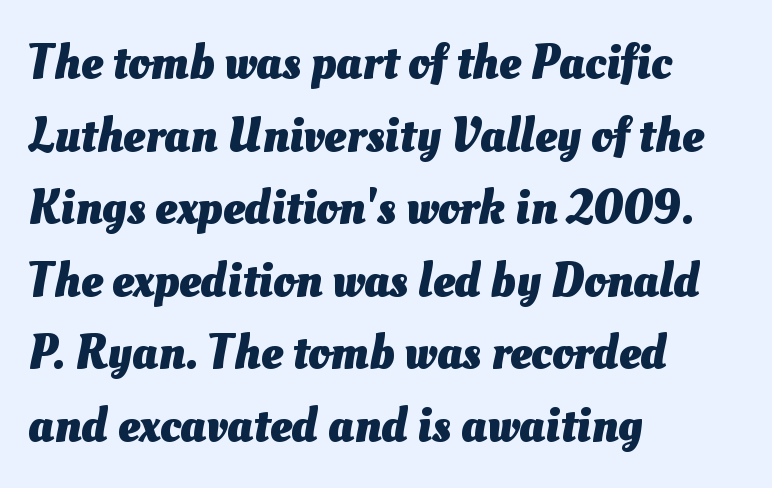
Q: Is the text bold? A: Yes.
Q: Is the text underlined? A: No.
Q: How is the paragraph aligned? A: Left-aligned.
Q: Is the spacing between letters normal or unusually wide? A: Normal.
Q: Is the spacing between lines tight, normal or loose? A: Normal.
Q: Width (condensed, normal, or wide)? A: Normal.
Q: Stroke contrast? A: Medium.
Q: x-height? A: Small.
Q: Monospaced? A: No.
